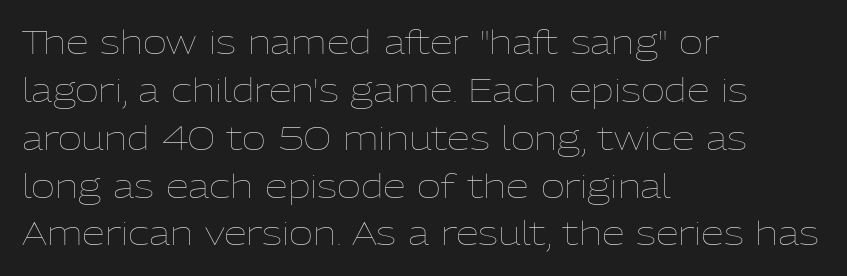
The image shows 33 px thin type, upright; set left-aligned, normal line spacing (1.45x), normal letter spacing, not underlined; low stroke contrast and a medium x-height.
